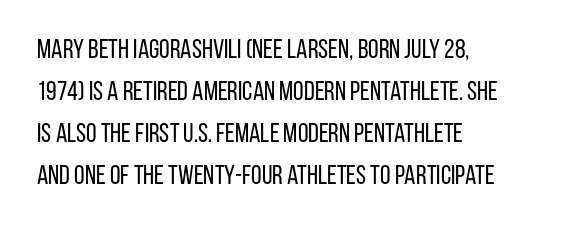
{"italic": "no", "bold": "no", "underline": "no", "align": "left", "line_spacing": "normal", "line_spacing_ratio": 1.56, "letter_spacing": "normal", "letter_spacing_em": 0.0, "glyph_px": 27}
